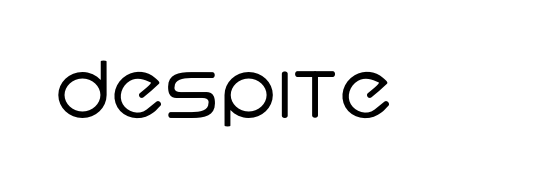
Q: Is the text bold? A: No.
Q: Is the typeface a serif or a sans-serif typeface? A: Sans-serif.
Q: Is the text underlined? A: No.
Q: Is the spacing between letters normal or unusually wide? A: Normal.
Q: Width (condensed, normal, or wide)? A: Normal.
Q: Stroke contrast? A: Low.
Q: x-height? A: Large.
Q: Monospaced? A: No.
